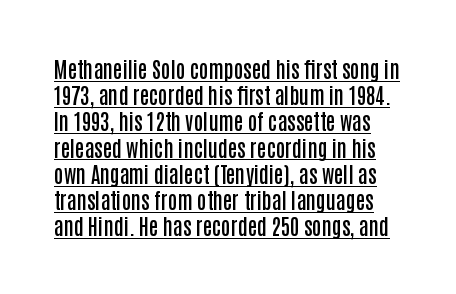
Q: Is the text bold? A: Semi-bold.
Q: Is the text italic (slanted)? A: No, it is upright.
Q: Is the text underlined? A: Yes.
Q: Is the spacing between letters normal or unusually wide? A: Normal.
Q: Is the spacing between lines tight, normal or loose? A: Normal.
